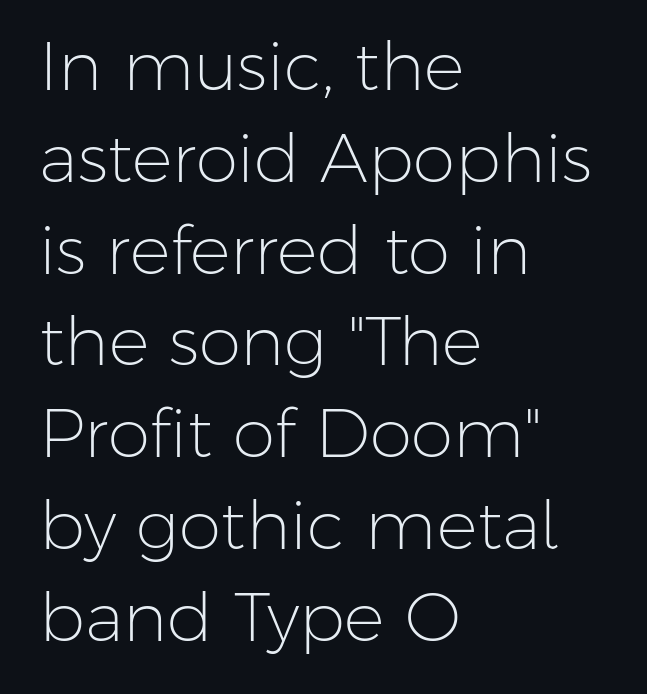
{"serif": "no", "italic": "no", "bold": "no", "weight": "light", "width": "normal", "stroke_contrast": "low", "x_height": "medium", "monospaced": "no", "underline": "no", "align": "left", "line_spacing": "normal", "line_spacing_ratio": 1.35, "letter_spacing": "normal", "letter_spacing_em": 0.0, "glyph_px": 68}
